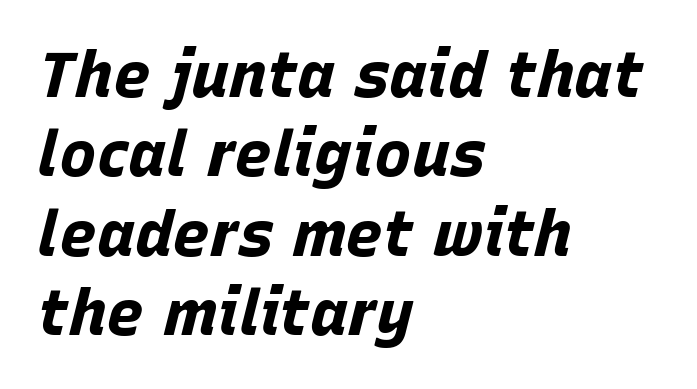
{"italic": "yes", "lean": "right", "slant_degrees": 15, "bold": "yes", "weight": "bold", "width": "normal", "stroke_contrast": "low", "x_height": "large", "monospaced": "no", "underline": "no", "align": "left", "line_spacing": "normal", "line_spacing_ratio": 1.26, "letter_spacing": "normal", "letter_spacing_em": 0.0, "glyph_px": 63}
